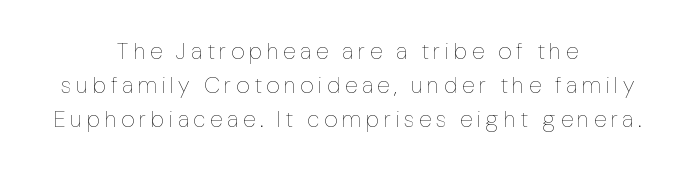
Q: Is the text bold? A: No.
Q: Is the text italic (slanted)? A: No, it is upright.
Q: Is the text underlined? A: No.
Q: How is the paragraph aligned? A: Centered.
Q: Is the spacing between letters normal or unusually wide? A: Unusually wide.
Q: Is the spacing between lines tight, normal or loose? A: Normal.
